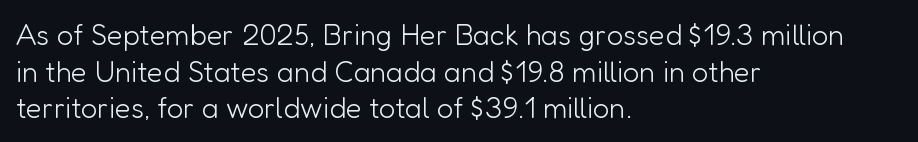
Alignment: flush left. Is the stroke heavy? The answer is a plain regular-or-lighter. These lines are rendered in a variable-pitch font. Lines of text with bare space underneath. Does extra space separate the letters? No, they use regular spacing.
